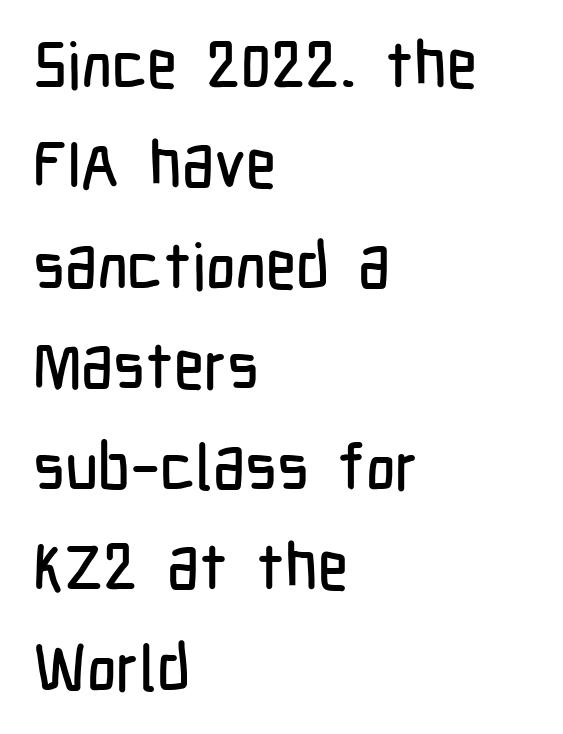
Q: Is the text italic (slanted)? A: No, it is upright.
Q: Is the typeface a serif or a sans-serif typeface? A: Sans-serif.
Q: Is the text underlined? A: No.
Q: How is the paragraph aligned? A: Left-aligned.
Q: Is the spacing between letters normal or unusually wide? A: Normal.
Q: Is the spacing between lines tight, normal or loose? A: Normal.
Q: Width (condensed, normal, or wide)? A: Condensed.
Q: Stroke contrast? A: Low.
Q: x-height? A: Medium.
Q: Monospaced? A: No.
